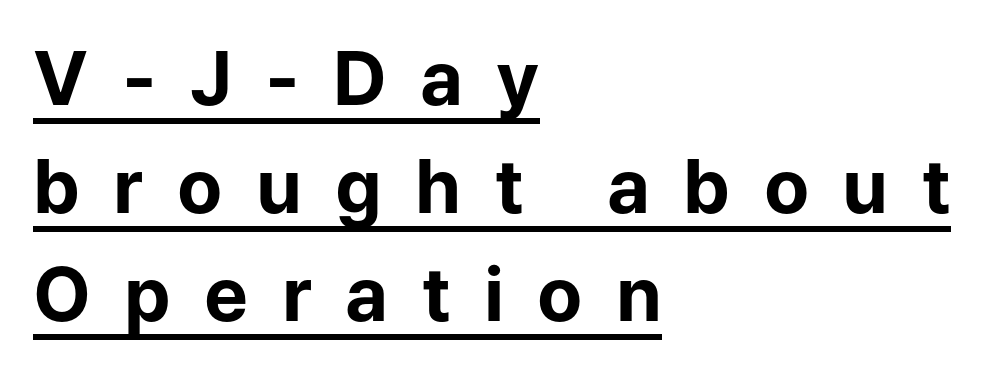
The image shows 74 px bold sans-serif type, upright; set left-aligned, normal line spacing (1.46x), unusually wide letter spacing (+0.45 em), underlined; low stroke contrast and a medium x-height.
